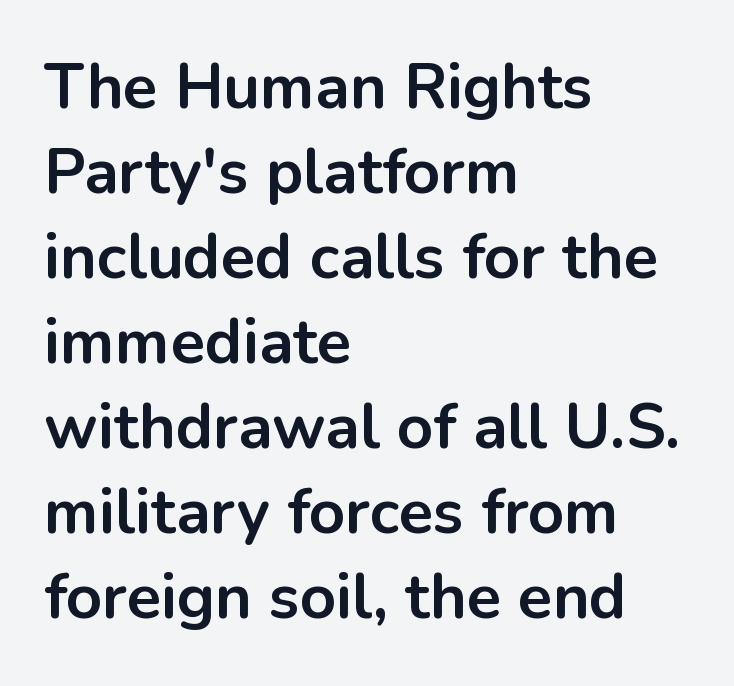
The lettering stays uniformly vertical, giving the passage a roman look. The zone under the glyphs is completely vacant. Is this a fixed-width face? No — the glyphs have proportional, varying widths. To sum up the face: it is a sans, with no serifs. Each new line begins a customary step beneath the previous one. Strong, thick strokes mark this as bold type.
